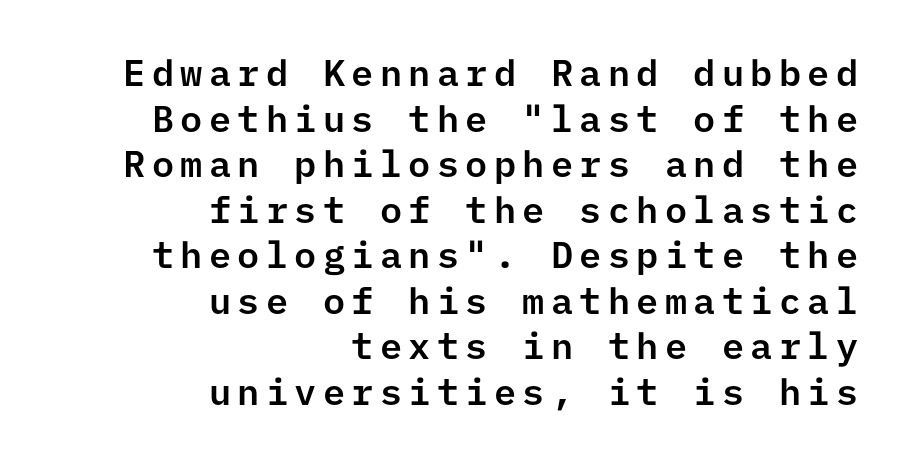
The image shows 37 px sans-serif type, upright; set right-aligned, line spacing 1.23x, not underlined; low stroke contrast and a medium x-height.
